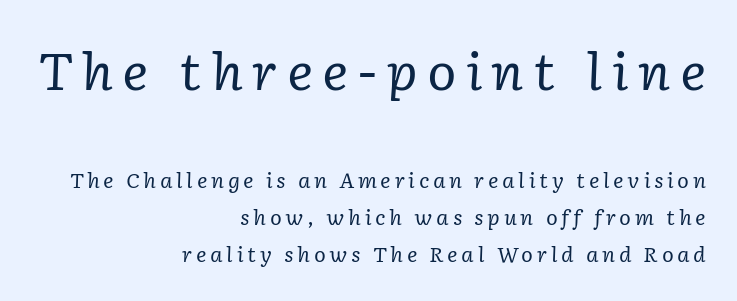
{"serif": "yes", "italic": "yes", "lean": "right", "slant_degrees": 2, "bold": "no", "weight": "regular", "width": "normal", "stroke_contrast": "low", "x_height": "medium", "monospaced": "no", "underline": "no", "align": "right", "line_spacing_ratio": 1.86, "larger_block": "first", "size_ratio": 2.5, "glyph_px": 50}
